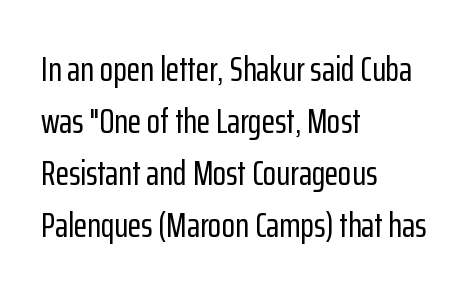
{"serif": "no", "italic": "no", "width": "condensed", "stroke_contrast": "low", "x_height": "medium", "monospaced": "no", "underline": "no", "align": "left", "line_spacing": "normal", "line_spacing_ratio": 1.49, "letter_spacing": "normal", "letter_spacing_em": 0.0, "glyph_px": 35}
